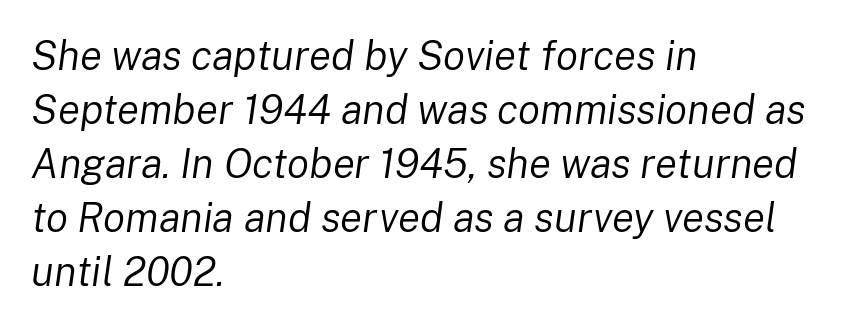
{"italic": "yes", "lean": "right", "slant_degrees": 8, "bold": "no", "weight": "regular", "width": "normal", "stroke_contrast": "low", "x_height": "medium", "monospaced": "no", "underline": "no", "align": "left", "line_spacing": "normal", "line_spacing_ratio": 1.32, "letter_spacing": "normal", "letter_spacing_em": 0.0, "glyph_px": 41}
